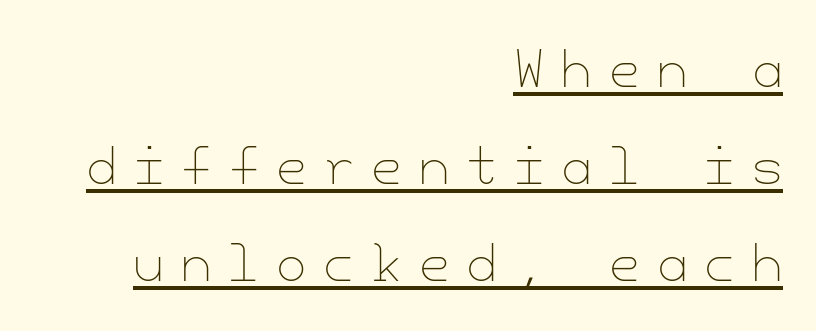
The image shows 49 px thin type, upright; set right-aligned, loose line spacing (1.98x), unusually wide letter spacing (+0.35 em), underlined; low stroke contrast and a small x-height.
